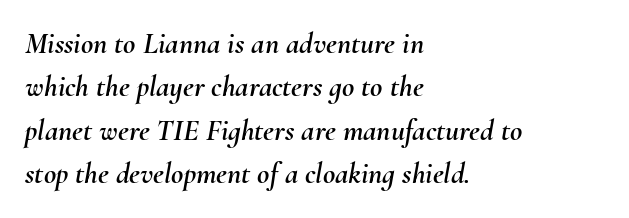
{"italic": "yes", "lean": "right", "slant_degrees": 10, "width": "normal", "stroke_contrast": "medium", "x_height": "small", "monospaced": "no", "underline": "no", "align": "left", "line_spacing": "normal", "line_spacing_ratio": 1.45, "letter_spacing": "normal", "letter_spacing_em": 0.0, "glyph_px": 30}
